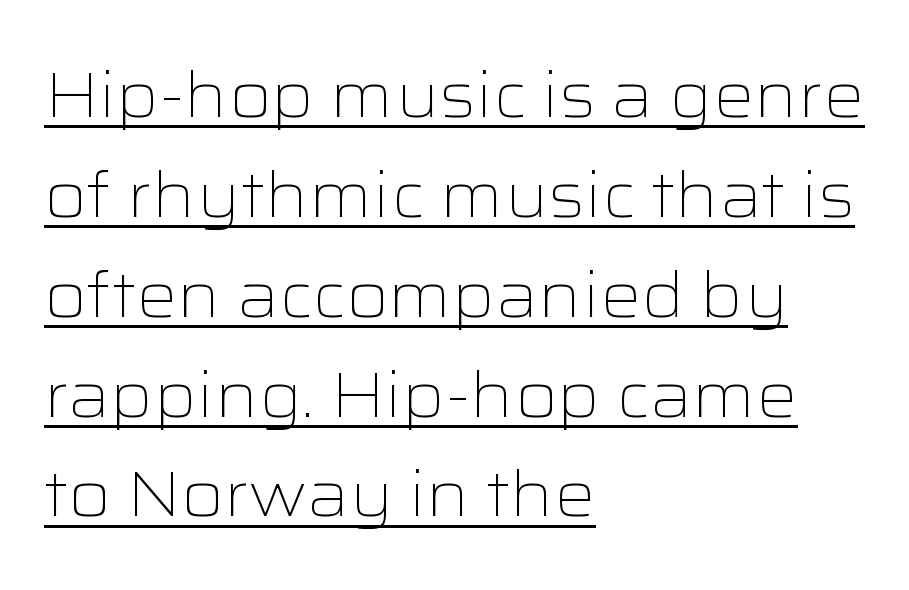
The image shows 64 px light, wide sans-serif type, upright; set left-aligned, normal line spacing (1.56x), normal letter spacing, underlined; low stroke contrast and a medium x-height.
